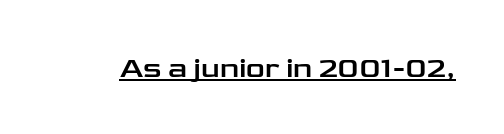
This sample carries an underscore along the baseline area. Proportional: the letters do not fall into vertical columns. Tracking value appears to be zero — textbook default spacing. Type style note: lacks serifs. The letters stand upright; this is a roman face.
